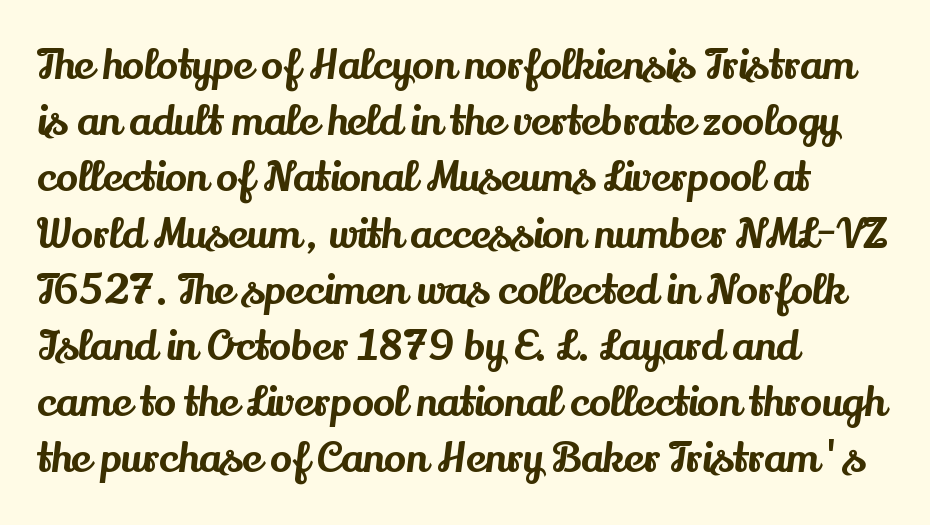
Serif or sans? Serif — the stroke terminals have little feet. Line starts are locked; line ends wander. Do the characters align in a grid? No, the font is proportional. The lines sit at an ordinary, default distance from one another. Quick note: underline off.
